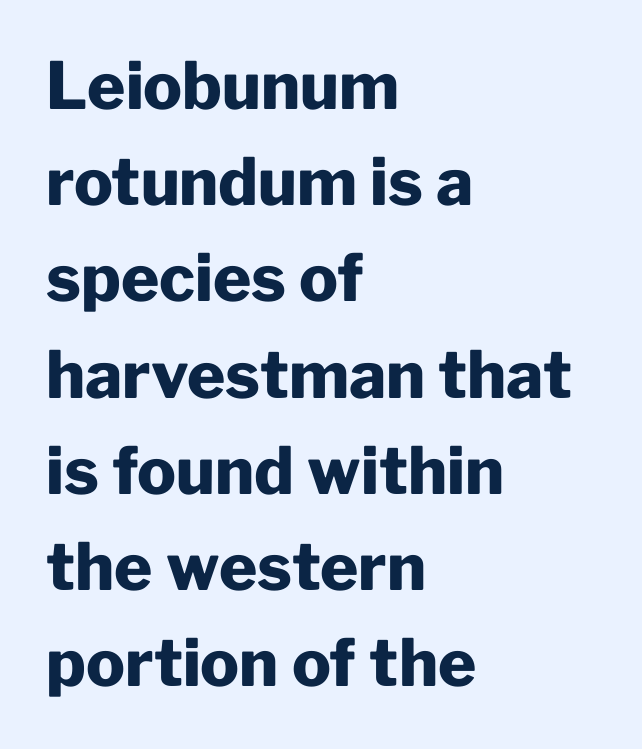
{"serif": "no", "italic": "no", "bold": "yes", "weight": "heavy", "width": "normal", "stroke_contrast": "low", "x_height": "medium", "monospaced": "no", "underline": "no", "align": "left", "line_spacing": "normal", "line_spacing_ratio": 1.48, "letter_spacing": "normal", "letter_spacing_em": 0.0, "glyph_px": 65}
